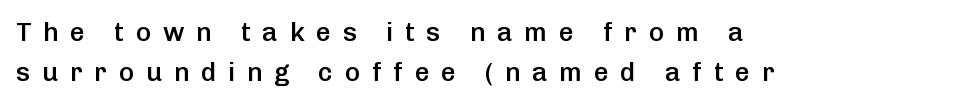
{"italic": "no", "bold": "semi", "underline": "no", "align": "left", "line_spacing": "normal", "line_spacing_ratio": 1.55, "letter_spacing": "wide", "letter_spacing_em": 0.45, "glyph_px": 26}
